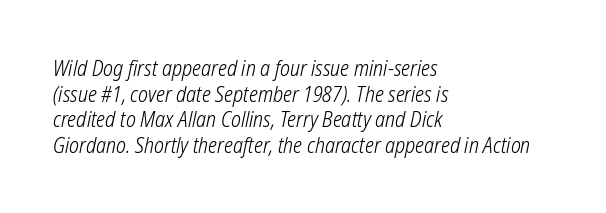
The image shows 21 px text type; set left-aligned, line spacing 1.22x, normal letter spacing, not underlined.
